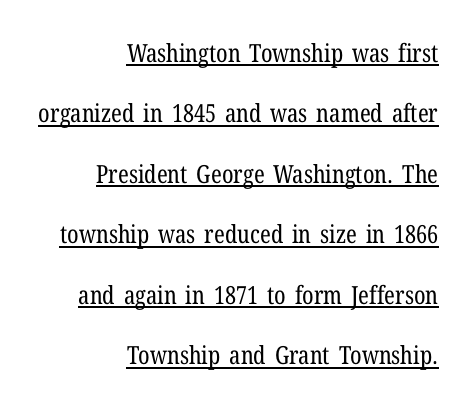
Airy leading. Looks like someone drew a line under every word here. Ascenders rise straight up at ninety degrees. No chunkiness to these letters — they're not bold. Does extra space separate the letters? No, they use regular spacing. The passage is arranged like a letterhead date or caption credit — flush right.
